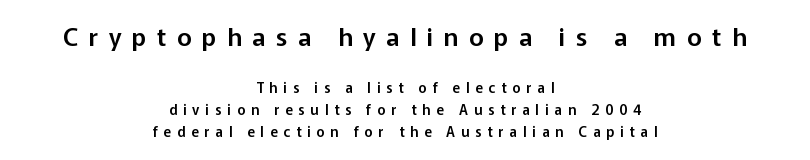
Q: Is the text italic (slanted)? A: No, it is upright.
Q: Is the text underlined? A: No.
Q: How is the paragraph aligned? A: Centered.
Q: Is the spacing between letters normal or unusually wide? A: Unusually wide.
Q: Is the spacing between lines tight, normal or loose? A: Normal.
Q: Which block of text is set in a larger size, the first (top) or the second (bottom)? A: The first (top) one.
